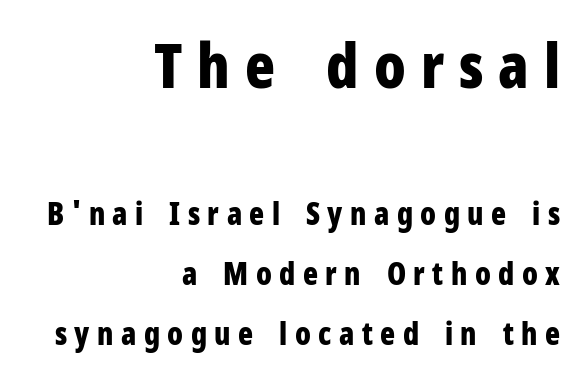
Q: Is the text bold? A: Yes.
Q: Is the text italic (slanted)? A: No, it is upright.
Q: Is the typeface a serif or a sans-serif typeface? A: Sans-serif.
Q: Is the text underlined? A: No.
Q: How is the paragraph aligned? A: Right-aligned.
Q: Is the spacing between letters normal or unusually wide? A: Unusually wide.
Q: Is the spacing between lines tight, normal or loose? A: Loose.
Q: Which block of text is set in a larger size, the first (top) or the second (bottom)? A: The first (top) one.
Q: Width (condensed, normal, or wide)? A: Condensed.
Q: Stroke contrast? A: Low.
Q: x-height? A: Medium.
Q: Monospaced? A: No.
